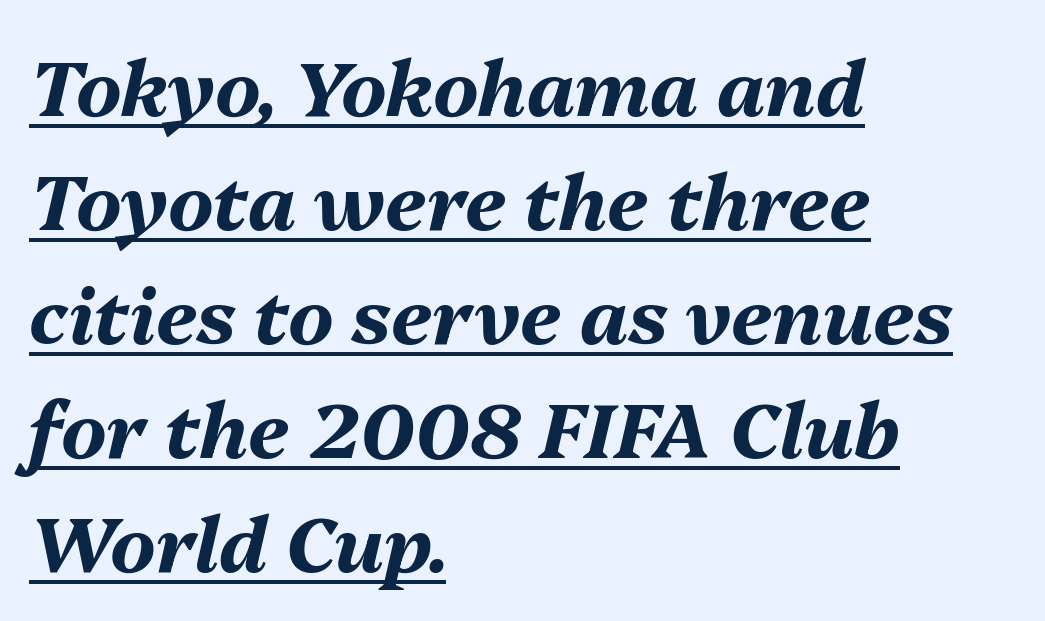
Q: Is the text bold? A: Yes.
Q: Is the text italic (slanted)? A: Yes, it leans right by about 13 degrees.
Q: Is the text underlined? A: Yes.
Q: How is the paragraph aligned? A: Left-aligned.
Q: Is the spacing between letters normal or unusually wide? A: Normal.
Q: Is the spacing between lines tight, normal or loose? A: Normal.
Q: Width (condensed, normal, or wide)? A: Normal.
Q: Stroke contrast? A: Medium.
Q: x-height? A: Medium.
Q: Monospaced? A: No.
